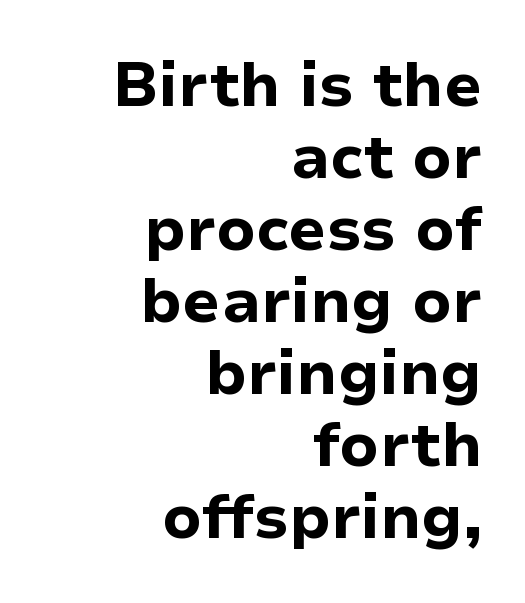
Upright lettering throughout. Think of a printed novel: that variable character pitch is what you see here. Letters rest on an invisible, unmarked baseline. The glyphs in this specimen are sans serif. Bold? Absolutely — the strokes are thick and heavy. Caption: multi-line text, flush right, ragged left.
